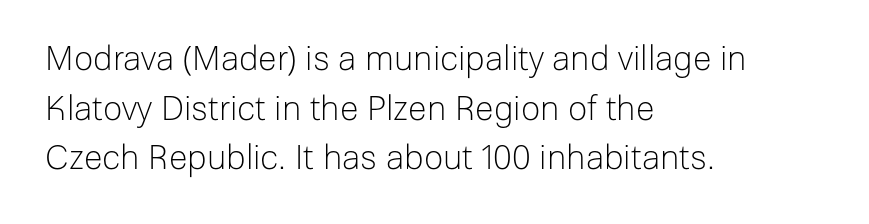
{"serif": "no", "italic": "no", "bold": "no", "weight": "light", "width": "normal", "stroke_contrast": "low", "x_height": "medium", "monospaced": "no", "underline": "no", "align": "left", "line_spacing": "normal", "line_spacing_ratio": 1.46, "letter_spacing": "normal", "letter_spacing_em": 0.0, "glyph_px": 34}
